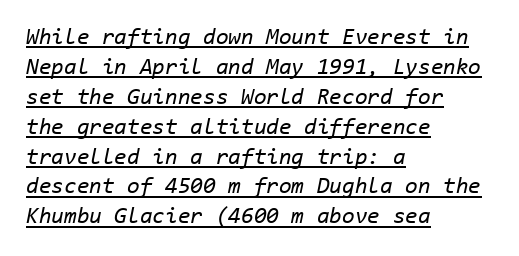
{"italic": "yes", "lean": "right", "slant_degrees": 11, "bold": "no", "underline": "yes", "align": "left", "line_spacing": "normal", "line_spacing_ratio": 1.3, "letter_spacing": "normal", "letter_spacing_em": 0.0, "glyph_px": 23}
